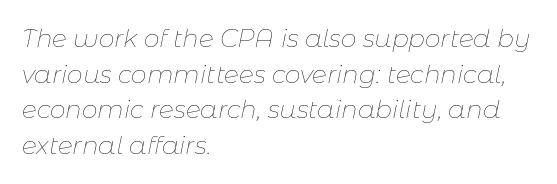
The image shows 25 px text type, italic (leaning right); set left-aligned, normal line spacing (1.43x), normal letter spacing, not underlined.
